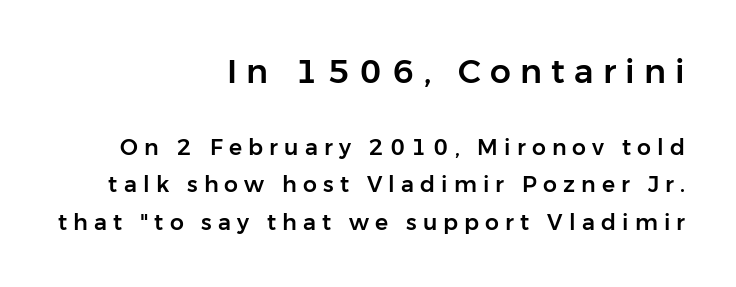
The image shows 33 px sans-serif type, upright; set right-aligned, normal line spacing (1.69x), unusually wide letter spacing (+0.28 em), not underlined; the first (top) block is 1.5x larger; low stroke contrast and a medium x-height.
